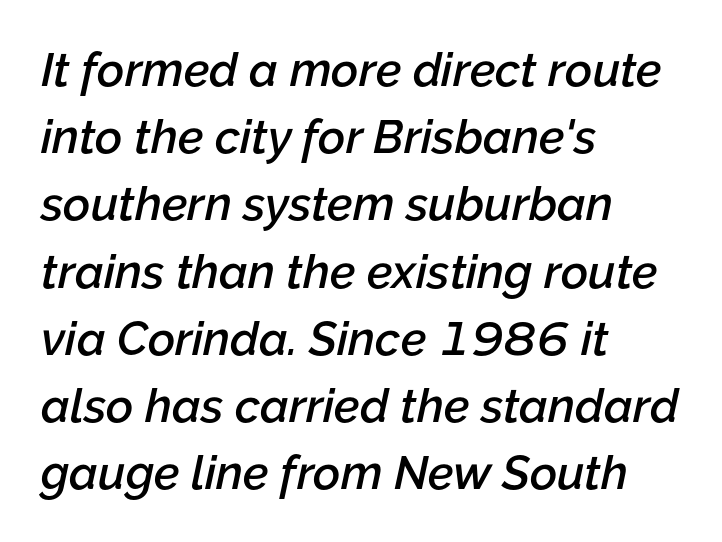
Between one letter and the next there's only the usual sliver of space. The lines sit at an ordinary, default distance from one another. If you drew a ruler down the left edge, every line would touch it. On the weight axis this lands at semibold, roughly 600. Is this a fixed-width face? No — the glyphs have proportional, varying widths.
